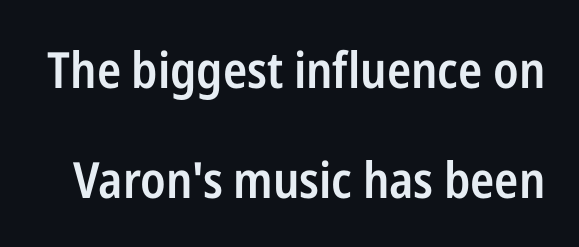
Q: Is the text bold? A: Semi-bold.
Q: Is the text italic (slanted)? A: No, it is upright.
Q: Is the typeface a serif or a sans-serif typeface? A: Sans-serif.
Q: Is the text underlined? A: No.
Q: Is the spacing between letters normal or unusually wide? A: Normal.
Q: Is the spacing between lines tight, normal or loose? A: Loose.
Q: Width (condensed, normal, or wide)? A: Condensed.
Q: Stroke contrast? A: Low.
Q: x-height? A: Medium.
Q: Monospaced? A: No.
